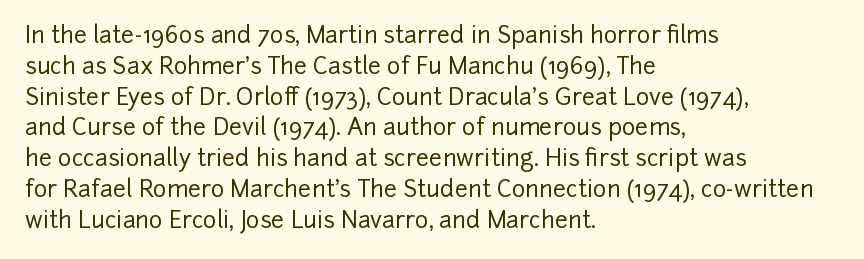
The glyphs are unaccompanied by any horizontal stroke below them. Quick note: not italic, upright. Each word holds together tightly as a unit, with standard inter-letter gaps. The paragraph shown leans on its left margin. Does the leading feel generous? No, just average.
